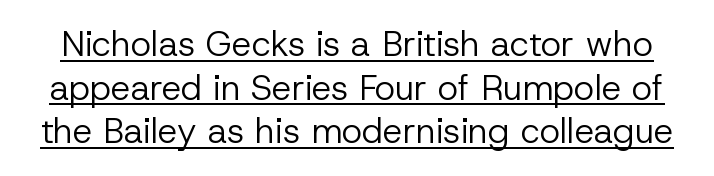
The image shows 35 px regular-weight sans-serif type, upright; set normal line spacing (1.25x), normal letter spacing, underlined; low stroke contrast and a medium x-height.
